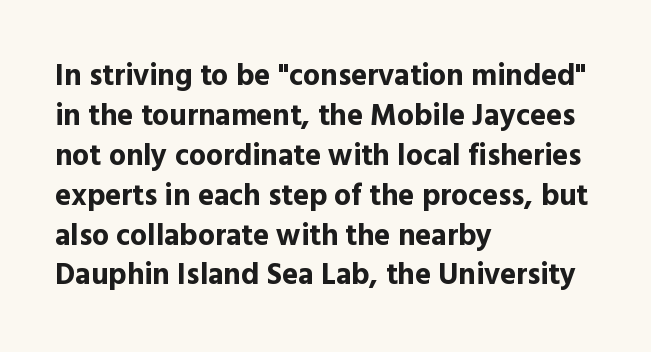
The font is running at its bold setting. Spacing between characters is what you'd get straight out of the box. Alignment: flush left. Proportional: the letters do not fall into vertical columns.
